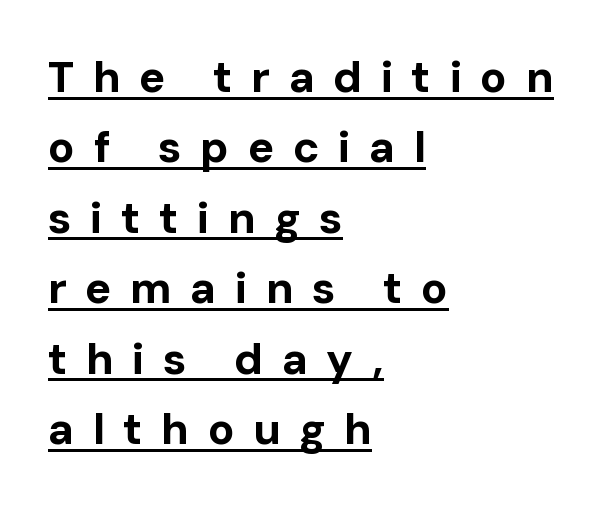
The image shows 44 px bold sans-serif type, upright; set left-aligned, normal line spacing (1.6x), unusually wide letter spacing (+0.42 em), underlined; low stroke contrast and a medium x-height.
